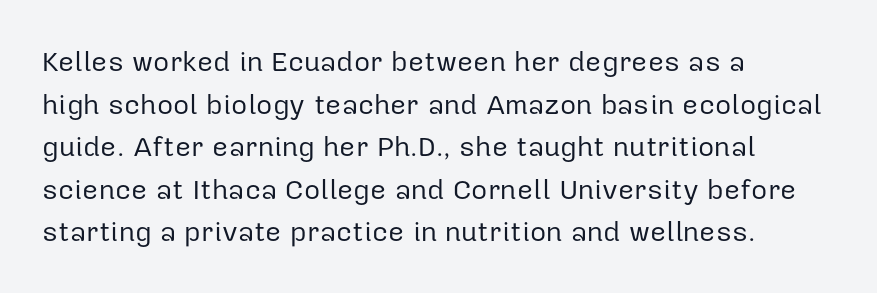
Tracking value appears to be zero — textbook default spacing. Alignment: flush left. In terms of letterform style, serifs are entirely absent. The weight tops out at a normal text grade.
